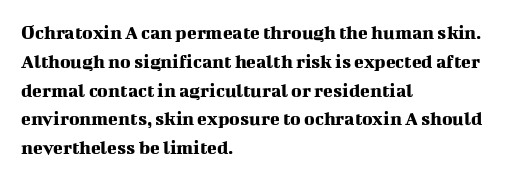
Q: Is the text italic (slanted)? A: No, it is upright.
Q: Is the text underlined? A: No.
Q: How is the paragraph aligned? A: Left-aligned.
Q: Is the spacing between letters normal or unusually wide? A: Normal.
Q: Is the spacing between lines tight, normal or loose? A: Normal.
